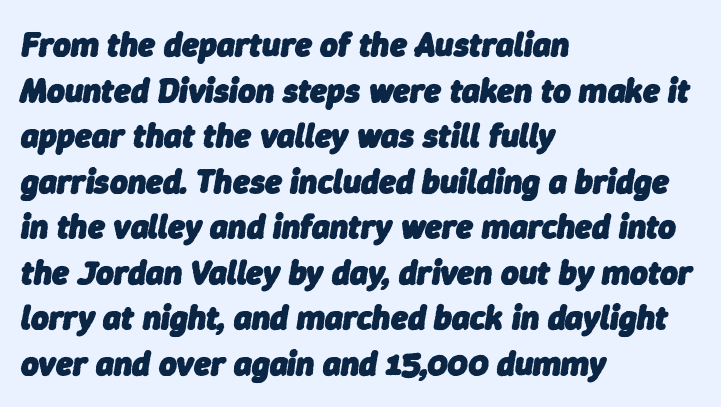
Q: Is the text bold? A: Yes.
Q: Is the text italic (slanted)? A: Yes, it leans right by about 9 degrees.
Q: Is the text underlined? A: No.
Q: How is the paragraph aligned? A: Left-aligned.
Q: Is the spacing between letters normal or unusually wide? A: Normal.
Q: Is the spacing between lines tight, normal or loose? A: Normal.
Q: Width (condensed, normal, or wide)? A: Normal.
Q: Stroke contrast? A: Low.
Q: x-height? A: Medium.
Q: Monospaced? A: No.
